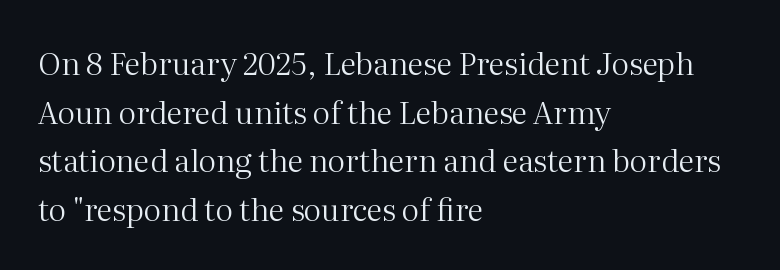
Nobody drew a line under any word here. The strokes carry an ordinary text weight at most. This is serif lettering, the kind often seen in printed books. How would I describe the line gaps? Plain and ordinary.
